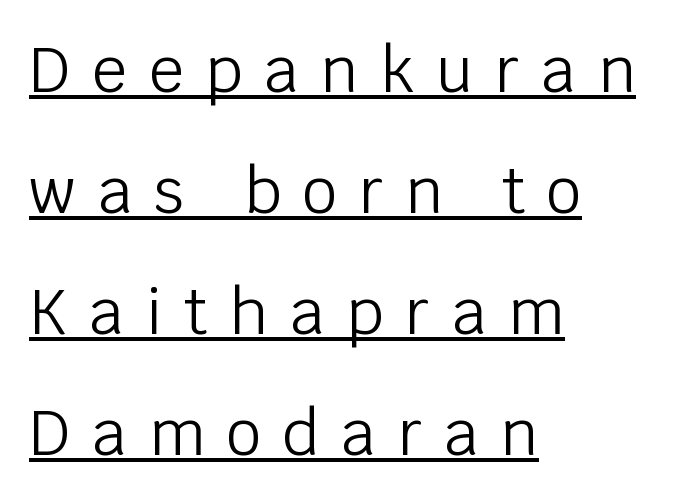
Q: Is the text bold? A: No.
Q: Is the text italic (slanted)? A: No, it is upright.
Q: Is the typeface a serif or a sans-serif typeface? A: Sans-serif.
Q: Is the text underlined? A: Yes.
Q: How is the paragraph aligned? A: Left-aligned.
Q: Is the spacing between letters normal or unusually wide? A: Unusually wide.
Q: Is the spacing between lines tight, normal or loose? A: Loose.
Q: Width (condensed, normal, or wide)? A: Normal.
Q: Stroke contrast? A: Low.
Q: x-height? A: Large.
Q: Monospaced? A: No.
